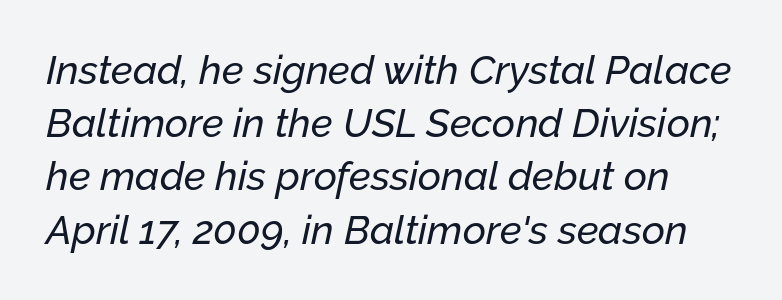
Proportional: the letters do not fall into vertical columns. Caption: standard tracking, unaltered. The string is rendered with underlining switched off. Observe the lean: these are italic letterforms.
